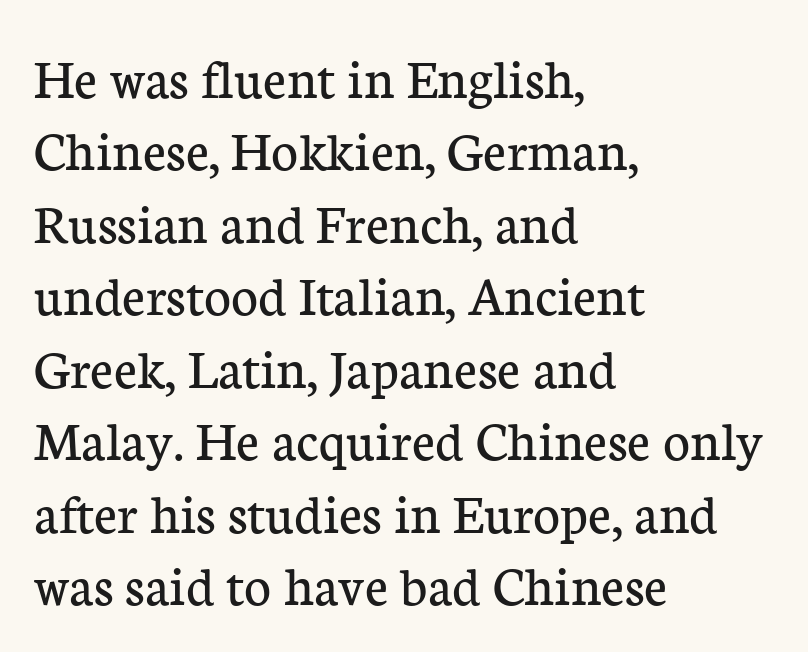
The image shows 58 px regular-weight serif type, upright; set left-aligned, normal line spacing (1.25x), normal letter spacing, not underlined; low stroke contrast and a medium x-height.
